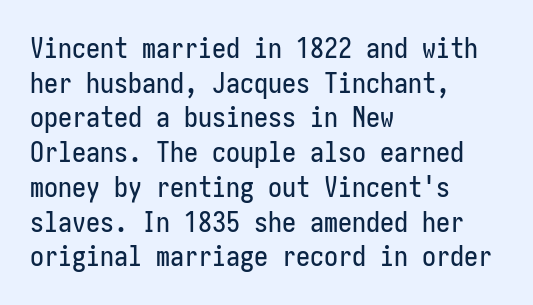
The image shows 28 px condensed sans-serif type, upright; set left-aligned, line spacing 1.24x, normal letter spacing, not underlined; low stroke contrast and a medium x-height.
